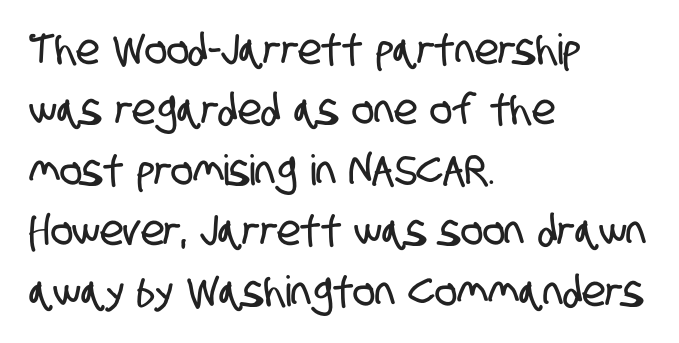
Leading matches the norm, producing a regular column. Proportional: the letters do not fall into vertical columns. Stroke terminals: plain, sans-serif. Glyph-to-glyph distance matches everyday printed text. Clear beneath every line of the passage. All the whitespace from short lines collects on the right.
